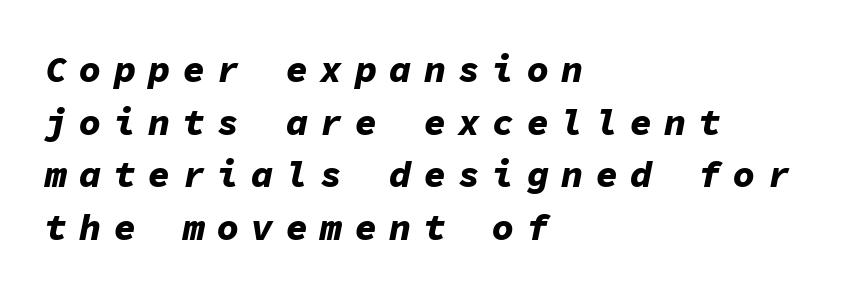
Unmarked baselines from the first word to the last. The ragged edge is on the right, which tells us the setting is flush left. A typesetter would mark this as italic. The letters are bold, with thick, heavy strokes. The line texture is sparse and dotted thanks to wide tracking.
